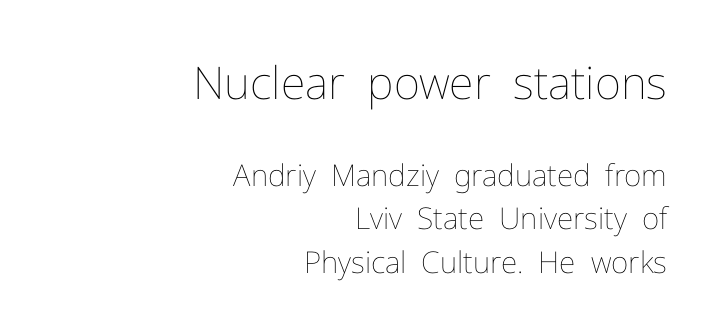
The image shows 45 px thin type, upright; set right-aligned, normal line spacing (1.46x), normal letter spacing, not underlined; the first (top) block is 1.5x larger; low stroke contrast and a medium x-height.
